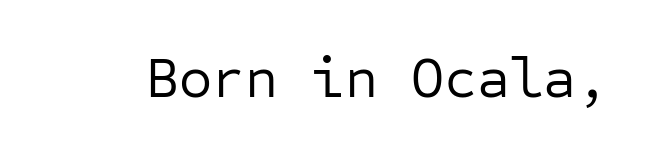
These glyphs show unthickened strokes, regular width or finer. The face used here is a sans, in the tradition of grotesques and geometrics. The face used here is monospaced, like something from a code editor. Glyph-to-glyph distance matches everyday printed text. Is there any slant? The stems are plumb.
